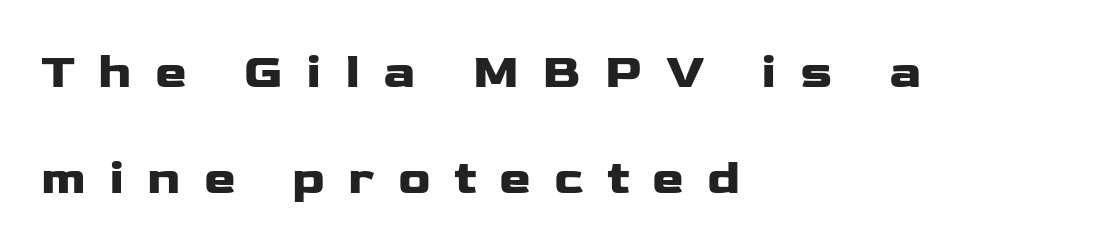
The image shows 48 px wide sans-serif type, upright; set left-aligned, loose line spacing (2.21x), unusually wide letter spacing (+0.48 em), not underlined; low stroke contrast and a medium x-height.
